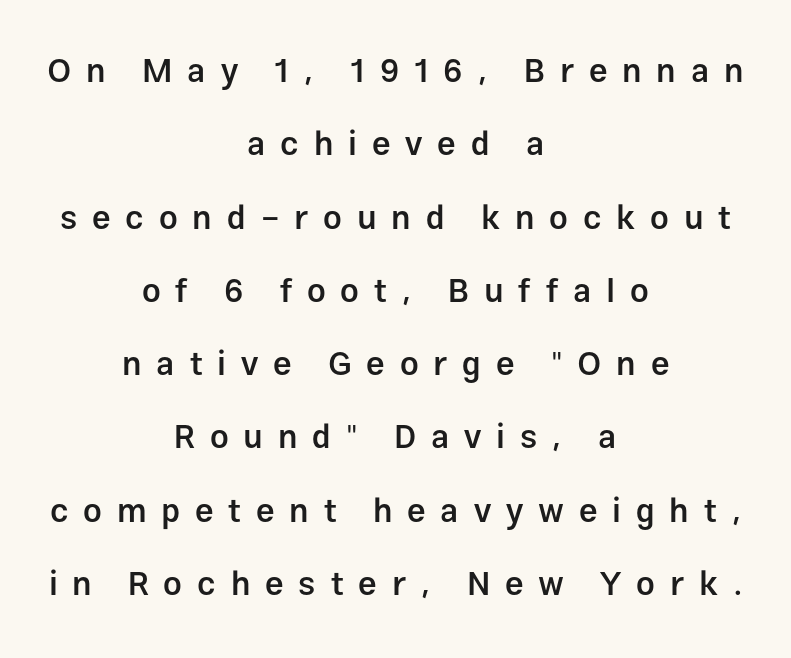
The image shows 33 px semibold sans-serif type, upright; set centered, loose line spacing (2.22x), unusually wide letter spacing (+0.45 em), not underlined; low stroke contrast and a medium x-height.
